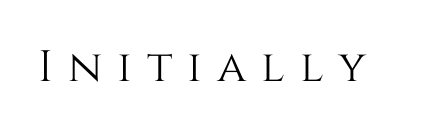
Q: Is the text italic (slanted)? A: No, it is upright.
Q: Is the text underlined? A: No.
Q: Is the spacing between letters normal or unusually wide? A: Unusually wide.
Q: Width (condensed, normal, or wide)? A: Normal.
Q: Stroke contrast? A: Medium.
Q: x-height? A: Large.
Q: Monospaced? A: No.
